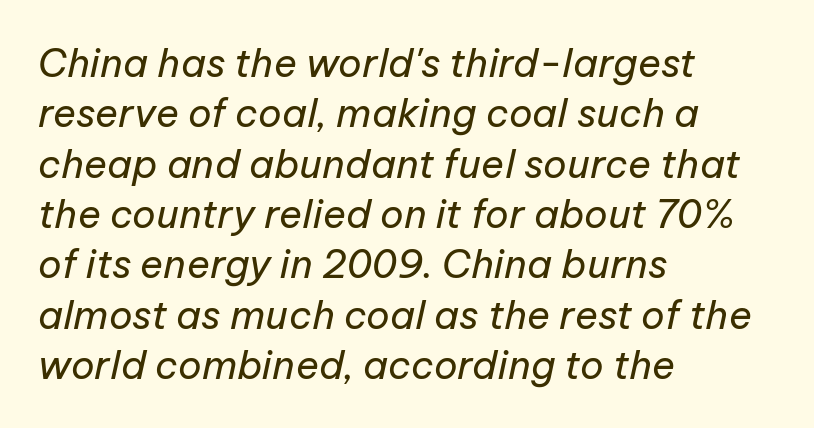
The image shows 39 px regular-weight type, italic (leaning right); set left-aligned, normal line spacing (1.29x), normal letter spacing, not underlined; low stroke contrast and a medium x-height.
